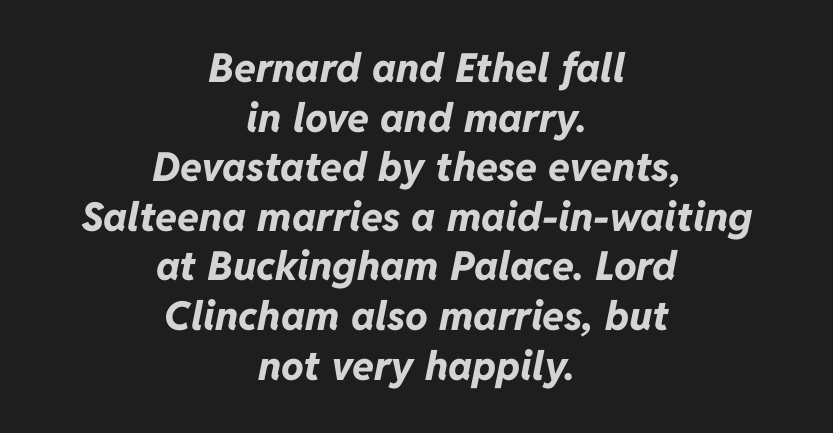
{"italic": "yes", "lean": "right", "slant_degrees": 11, "bold": "yes", "weight": "bold", "width": "normal", "stroke_contrast": "low", "x_height": "medium", "monospaced": "no", "underline": "no", "align": "center", "line_spacing_ratio": 1.24, "letter_spacing": "normal", "letter_spacing_em": 0.0, "glyph_px": 40}
